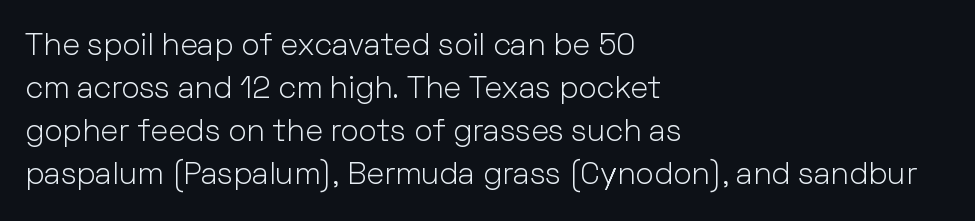
The passage is arranged the way most books set body copy — flush left. The typography opts for an upright posture over an oblique one. The letters look calm and open, with moderate or lighter stems. The specimen omits any rule beneath the text block's lines. These lines are composed in type without serifs. How are the letters spaced? Ordinarily, with no added tracking.
